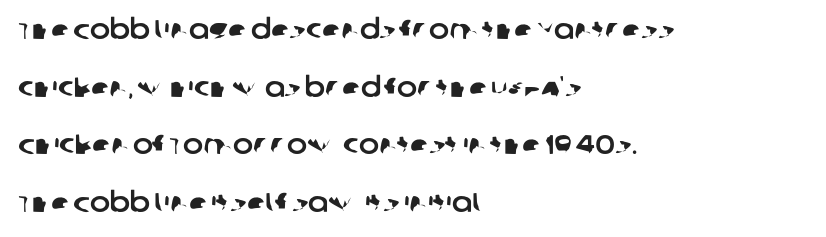
In CSS terms this would be text-align: left. Decoration check: the copy has no underline. Students, note that the glyphs here touch the page at normal intervals. How would I describe the line gaps? Wide and relaxed.
